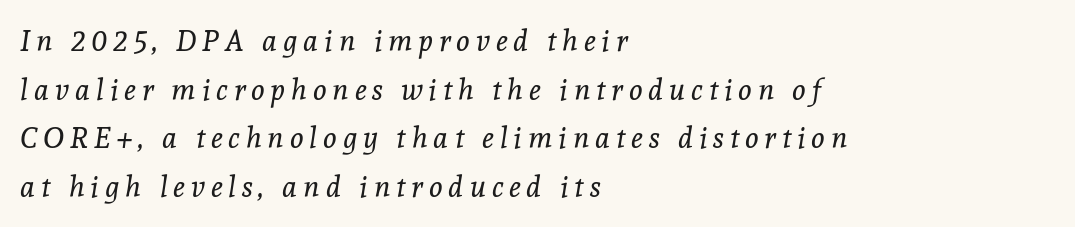
Q: Is the text bold? A: No.
Q: Is the text italic (slanted)? A: Yes, it leans right by about 8 degrees.
Q: Is the typeface a serif or a sans-serif typeface? A: Serif.
Q: Is the text underlined? A: No.
Q: How is the paragraph aligned? A: Left-aligned.
Q: Is the spacing between letters normal or unusually wide? A: Unusually wide.
Q: Is the spacing between lines tight, normal or loose? A: Normal.
Q: Width (condensed, normal, or wide)? A: Normal.
Q: x-height? A: Medium.
Q: Monospaced? A: No.
